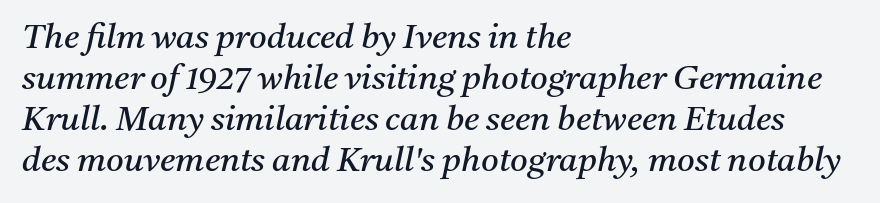
{"serif": "yes", "italic": "yes", "lean": "right", "slant_degrees": 11, "bold": "no", "weight": "regular", "width": "normal", "stroke_contrast": "medium", "x_height": "medium", "monospaced": "no", "underline": "no", "align": "left", "line_spacing_ratio": 1.21, "letter_spacing": "normal", "letter_spacing_em": 0.0, "glyph_px": 34}
